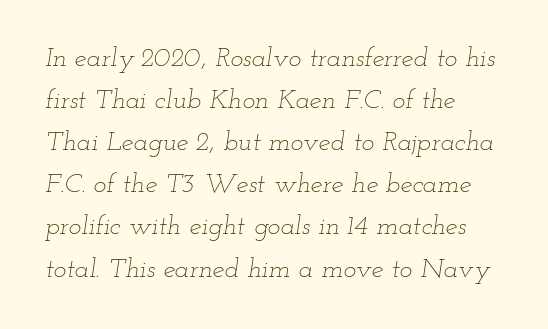
Characters are canted at an angle relative to the baseline's perpendicular. Caption: face not bold, strokes unweighted. Visually the block forms a straight wall on the left and a jagged coastline on the right. Each row of text sits above clean, open space. The gaps between neighbouring characters are ordinary and unremarkable. The designer left line spacing at the default.
